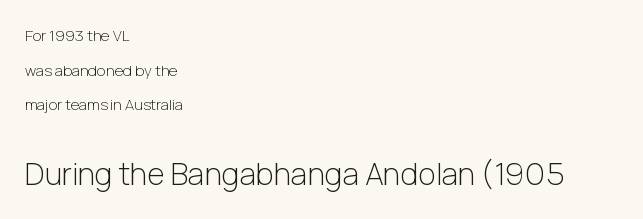
{"serif": "no", "italic": "no", "bold": "no", "weight": "light", "width": "normal", "stroke_contrast": "low", "x_height": "medium", "monospaced": "no", "underline": "no", "align": "left", "line_spacing": "loose", "line_spacing_ratio": 2.31, "letter_spacing": "normal", "letter_spacing_em": 0.0, "larger_block": "second", "size_ratio": 2.0, "glyph_px": 30}
